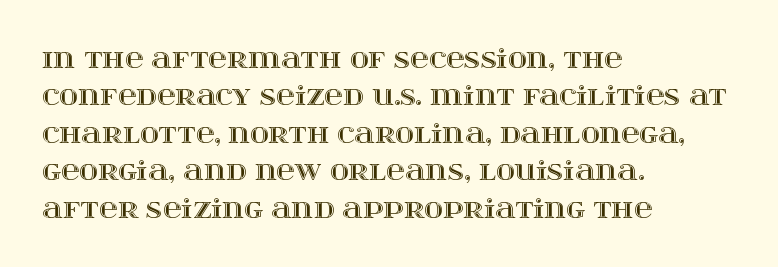
The image shows 26 px text type, upright; set left-aligned, normal line spacing (1.44x), normal letter spacing, not underlined.
